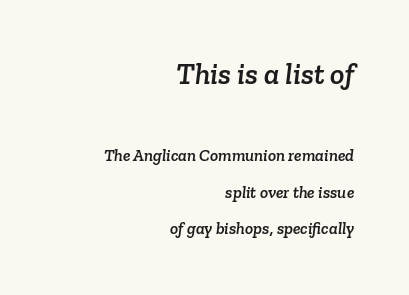
The image shows 30 px serif type; set right-aligned, loose line spacing (2.16x), normal letter spacing, not underlined; the first (top) block is 1.76x larger; low stroke contrast and a medium x-height.
